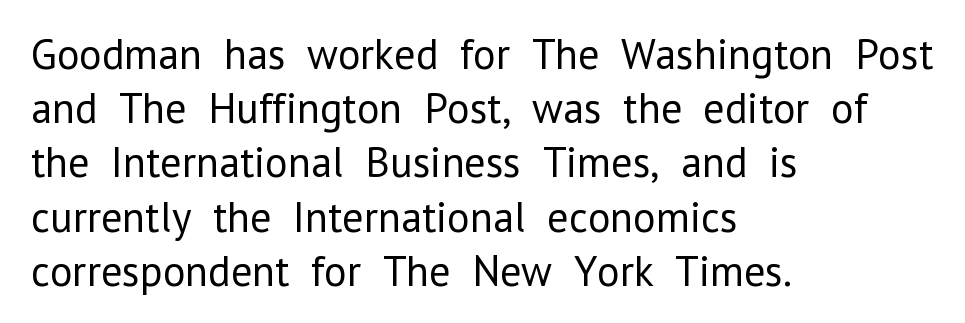
Tracking value appears to be zero — textbook default spacing. Descender tails drop into unmarked territory. The passage shown is not bold in any degree. The rendering uses natural spacing where letterforms have individual widths. Leftover space on each line is placed entirely after the last word. Designer's note — italics off, roman on.
